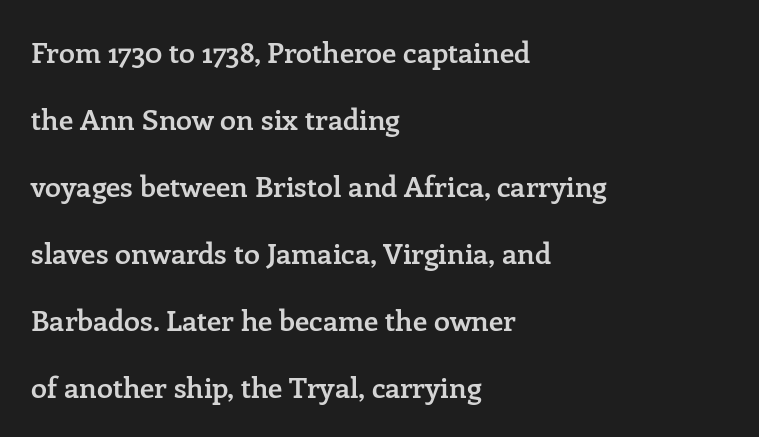
The font family rendered here belongs to the serif group. Rule under the text: the space is simply empty. Line beginnings align vertically; line endings do not. Rows of type keep a wide berth in the vertical direction.
